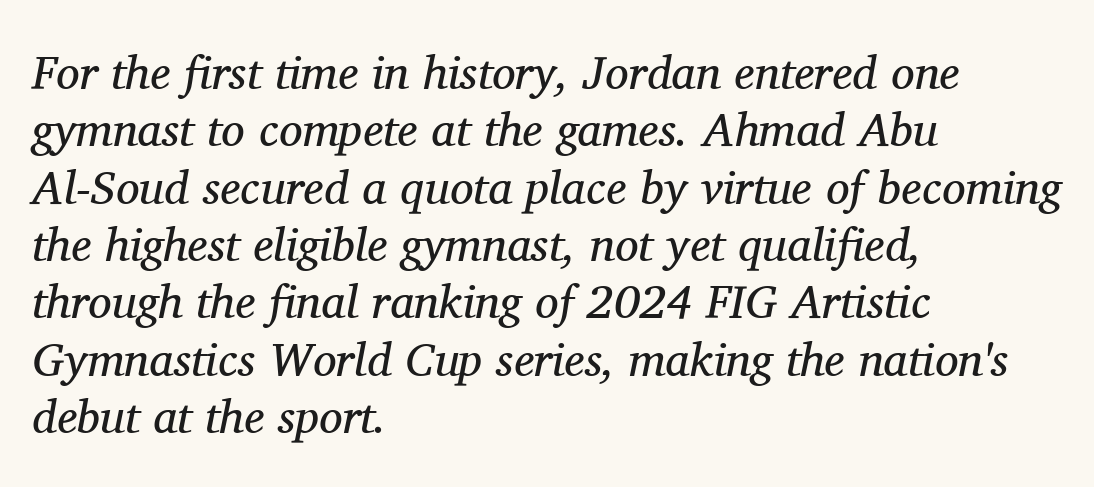
The image shows 47 px regular-weight serif type, italic (leaning right); set left-aligned, line spacing 1.22x, normal letter spacing, not underlined; medium stroke contrast and a medium x-height.
